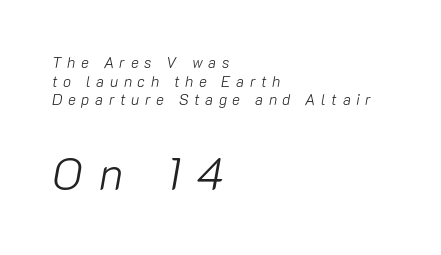
A normal amount of white space separates one row of letters from the next. Display-style spreading of the glyphs; the letterfit is very open. Any mark beneath the type? The region is blank. Where is the straight margin? On the left. A light-to-regular cut is what we see here. Of the two passages, the one underneath uses the larger point size.
